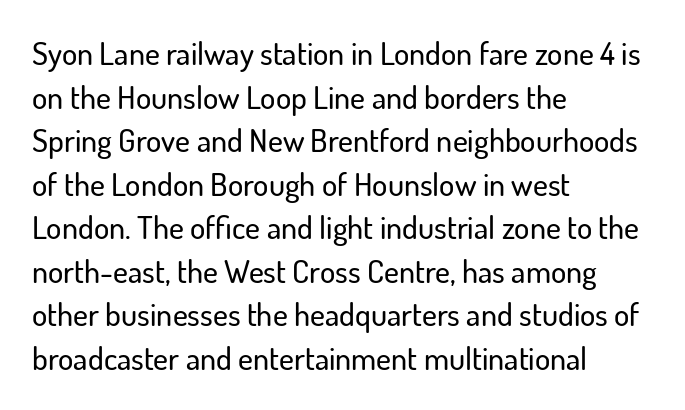
No feet cap the strokes, marking this as sans-serif type. The rendering uses a moderate line-height, typical for paragraphs. The tracking reads as untouched default to a designer's eye. This rendering uses left alignment, leaving the right contour irregular. When letters stand straight like this, we call the style roman or upright. The area under the type is left untouched.
